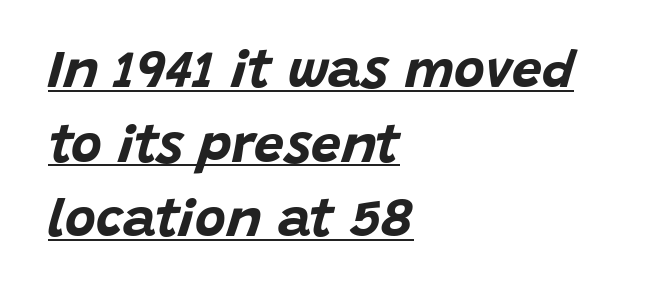
The image shows 53 px bold type, italic (leaning right); set left-aligned, normal line spacing (1.41x), normal letter spacing, underlined; low stroke contrast and a large x-height.
